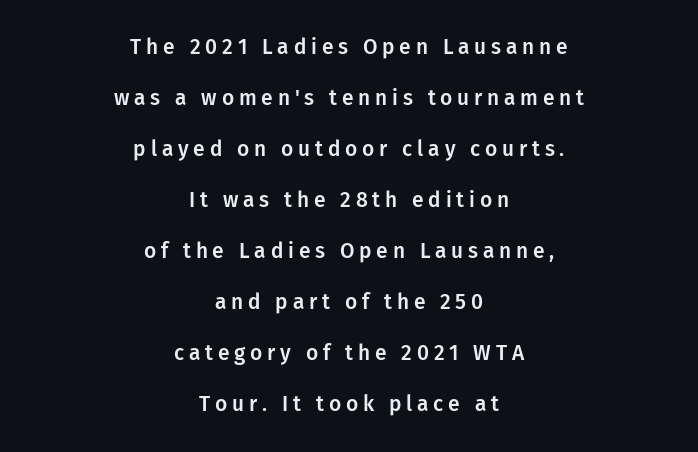
Q: Is the text italic (slanted)? A: No, it is upright.
Q: Is the text underlined? A: No.
Q: How is the paragraph aligned? A: Centered.
Q: Is the spacing between letters normal or unusually wide? A: Unusually wide.
Q: Is the spacing between lines tight, normal or loose? A: Loose.
